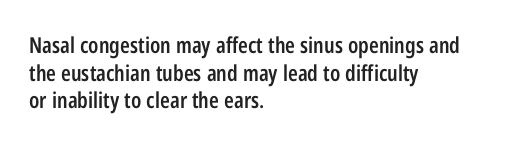
Q: Is the text bold? A: Semi-bold.
Q: Is the text italic (slanted)? A: No, it is upright.
Q: Is the text underlined? A: No.
Q: How is the paragraph aligned? A: Left-aligned.
Q: Is the spacing between letters normal or unusually wide? A: Normal.
Q: Is the spacing between lines tight, normal or loose? A: Normal.
